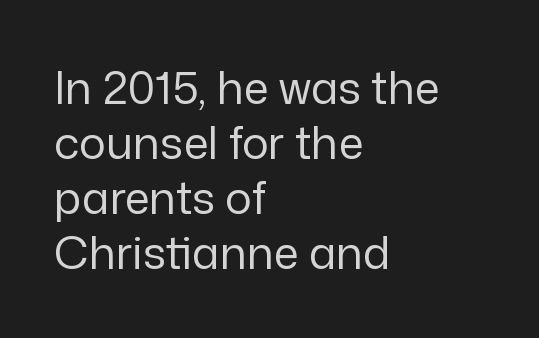
Q: Is the text bold? A: No.
Q: Is the text italic (slanted)? A: No, it is upright.
Q: Is the typeface a serif or a sans-serif typeface? A: Sans-serif.
Q: Is the text underlined? A: No.
Q: How is the paragraph aligned? A: Left-aligned.
Q: Is the spacing between letters normal or unusually wide? A: Normal.
Q: Width (condensed, normal, or wide)? A: Normal.
Q: Stroke contrast? A: Low.
Q: x-height? A: Medium.
Q: Monospaced? A: No.
